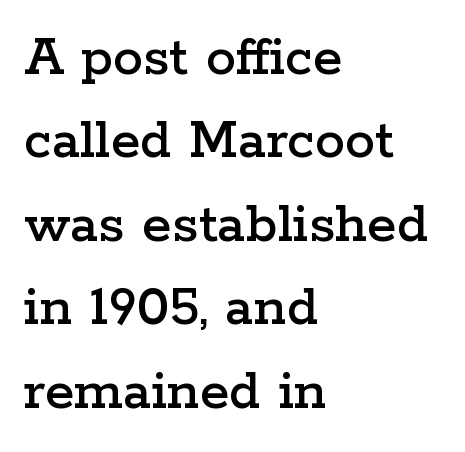
{"serif": "yes", "italic": "no", "width": "wide", "stroke_contrast": "low", "x_height": "medium", "monospaced": "no", "underline": "no", "align": "left", "line_spacing": "normal", "line_spacing_ratio": 1.39, "letter_spacing": "normal", "letter_spacing_em": 0.0, "glyph_px": 60}
